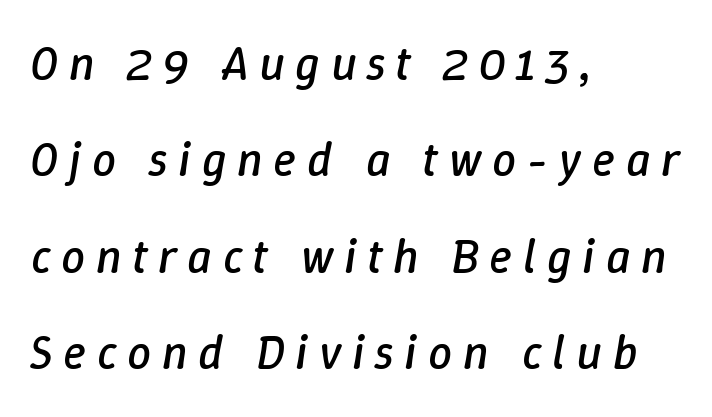
{"italic": "yes", "lean": "right", "slant_degrees": 9, "bold": "no", "weight": "regular", "width": "normal", "stroke_contrast": "low", "x_height": "medium", "monospaced": "no", "underline": "no", "align": "left", "line_spacing": "loose", "line_spacing_ratio": 2.01, "letter_spacing": "wide", "letter_spacing_em": 0.22, "glyph_px": 48}
